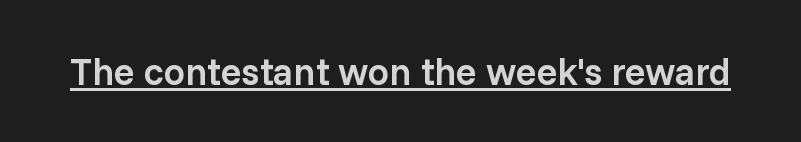
Q: Is the text bold? A: Semi-bold.
Q: Is the text italic (slanted)? A: No, it is upright.
Q: Is the typeface a serif or a sans-serif typeface? A: Sans-serif.
Q: Is the text underlined? A: Yes.
Q: Is the spacing between letters normal or unusually wide? A: Normal.
Q: Width (condensed, normal, or wide)? A: Normal.
Q: Stroke contrast? A: Low.
Q: x-height? A: Medium.
Q: Monospaced? A: No.
